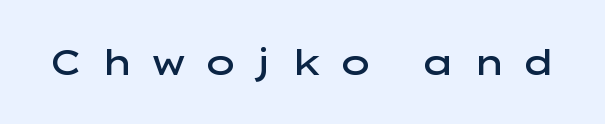
Unlike italic type, these characters show no tilt at all. Letterform terminals end flat and unadorned throughout the passage. The characters look somewhat weighty, a semibold short of true bold. Is this a fixed-width face? No — the glyphs have proportional, varying widths.
